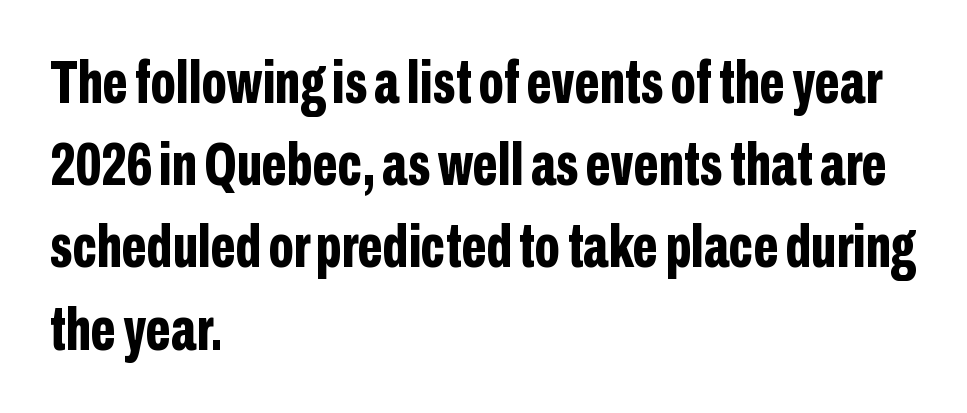
Q: Is the text bold? A: Yes.
Q: Is the text italic (slanted)? A: No, it is upright.
Q: Is the typeface a serif or a sans-serif typeface? A: Sans-serif.
Q: Is the text underlined? A: No.
Q: How is the paragraph aligned? A: Left-aligned.
Q: Is the spacing between letters normal or unusually wide? A: Normal.
Q: Is the spacing between lines tight, normal or loose? A: Normal.
Q: Width (condensed, normal, or wide)? A: Condensed.
Q: Stroke contrast? A: Low.
Q: x-height? A: Medium.
Q: Monospaced? A: No.
